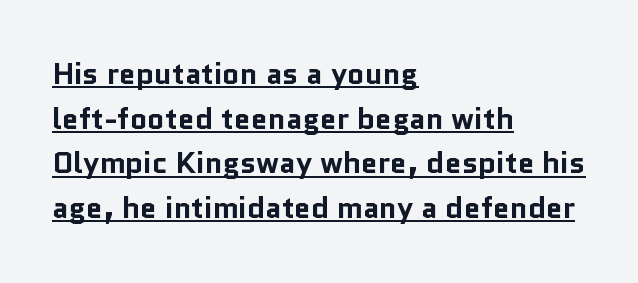
{"serif": "no", "italic": "no", "bold": "yes", "weight": "bold", "width": "normal", "stroke_contrast": "low", "x_height": "medium", "monospaced": "no", "underline": "yes", "align": "left", "line_spacing": "normal", "line_spacing_ratio": 1.49, "letter_spacing": "normal", "letter_spacing_em": 0.0, "glyph_px": 30}
